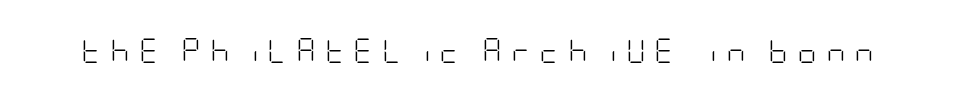
{"italic": "no", "bold": "no", "underline": "no", "letter_spacing": "wide", "letter_spacing_em": 0.38, "glyph_px": 24}
